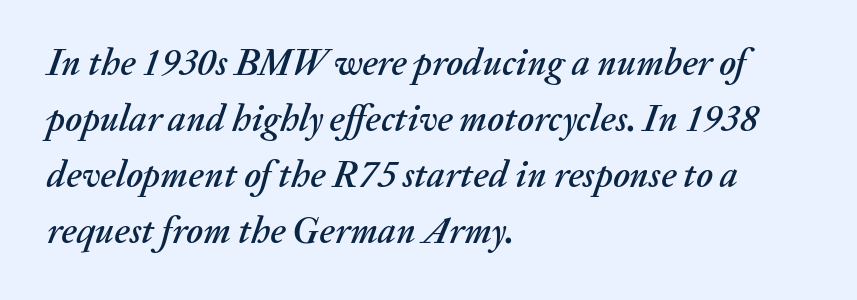
The image shows 37 px text type, italic (leaning right); set left-aligned, normal line spacing (1.51x), normal letter spacing, not underlined; medium stroke contrast and a medium x-height.
